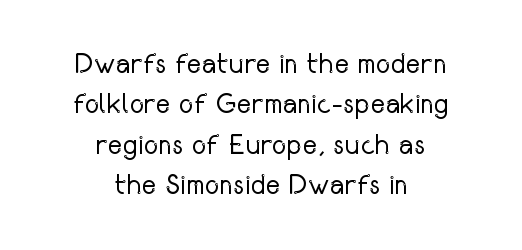
{"serif": "no", "italic": "no", "bold": "no", "weight": "regular", "width": "condensed", "stroke_contrast": "low", "x_height": "medium", "monospaced": "no", "underline": "no", "align": "center", "line_spacing": "normal", "line_spacing_ratio": 1.44, "letter_spacing": "normal", "letter_spacing_em": 0.0, "glyph_px": 28}
